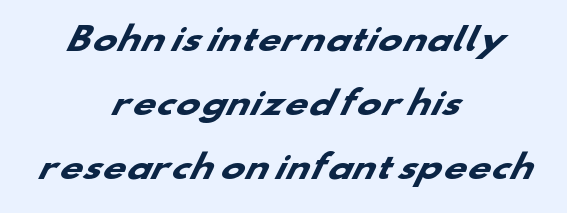
Q: Is the text bold? A: Yes.
Q: Is the typeface a serif or a sans-serif typeface? A: Sans-serif.
Q: Is the text underlined? A: No.
Q: How is the paragraph aligned? A: Centered.
Q: Is the spacing between letters normal or unusually wide? A: Normal.
Q: Is the spacing between lines tight, normal or loose? A: Loose.
Q: Width (condensed, normal, or wide)? A: Wide.
Q: Stroke contrast? A: Low.
Q: x-height? A: Small.
Q: Monospaced? A: No.
